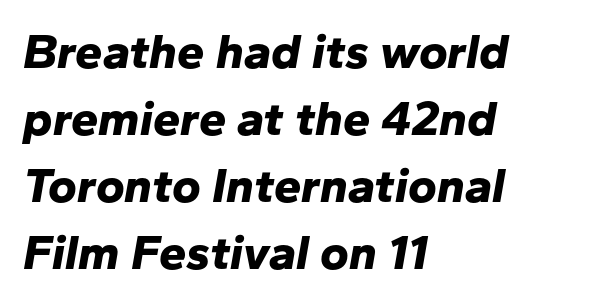
The image shows 49 px bold type, italic (leaning right); set left-aligned, normal line spacing (1.37x), normal letter spacing, not underlined; low stroke contrast and a medium x-height.
